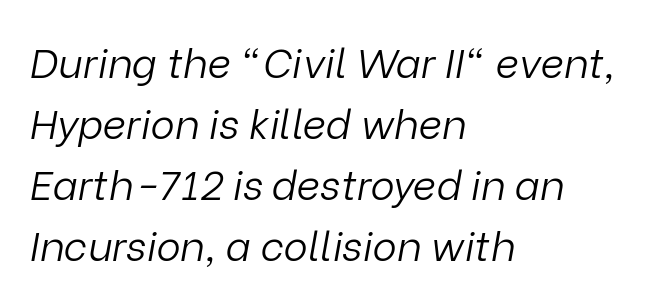
Nobody drew a line under any word here. A typesetter would mark this as italic. Horizontally, the lines are justified to the leading edge only. Character widths vary here, with narrow letters taking less room than wide ones. The letters look calm and open, with moderate or lighter stems.
